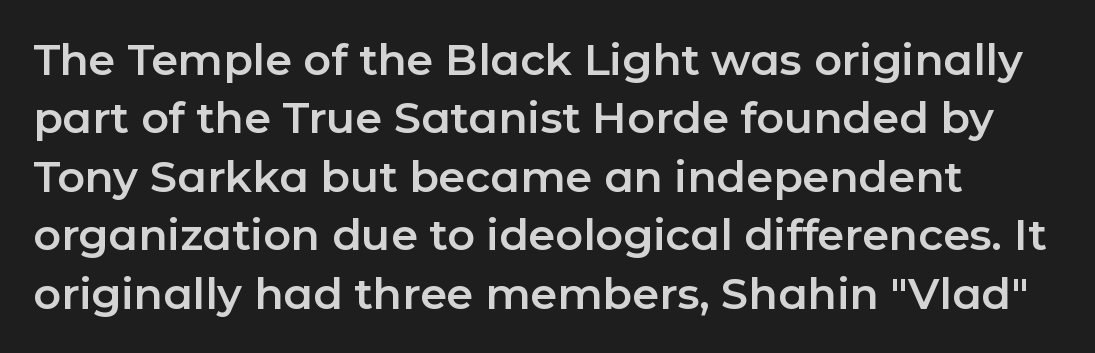
Q: Is the text italic (slanted)? A: No, it is upright.
Q: Is the typeface a serif or a sans-serif typeface? A: Sans-serif.
Q: Is the text underlined? A: No.
Q: Is the spacing between letters normal or unusually wide? A: Normal.
Q: Is the spacing between lines tight, normal or loose? A: Normal.
Q: Width (condensed, normal, or wide)? A: Normal.
Q: Stroke contrast? A: Low.
Q: x-height? A: Medium.
Q: Monospaced? A: No.
